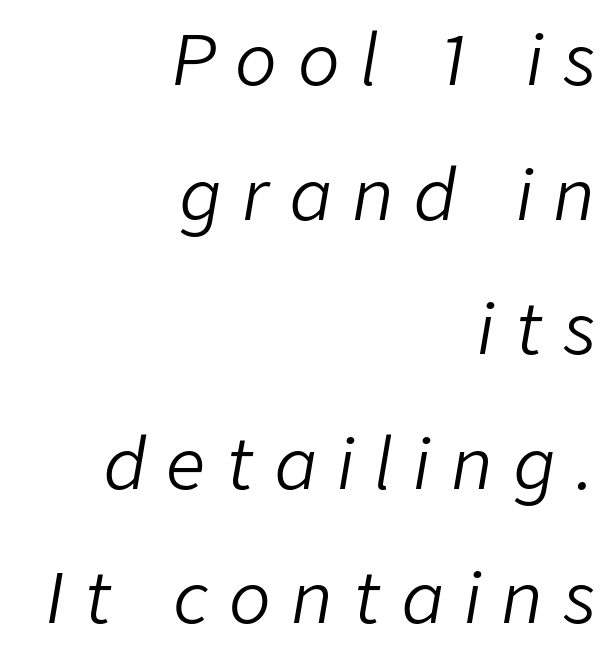
{"italic": "yes", "lean": "right", "slant_degrees": 9, "bold": "no", "weight": "light", "width": "normal", "stroke_contrast": "low", "x_height": "medium", "monospaced": "no", "underline": "no", "align": "right", "line_spacing": "loose", "line_spacing_ratio": 1.95, "letter_spacing": "wide", "letter_spacing_em": 0.3, "glyph_px": 69}
